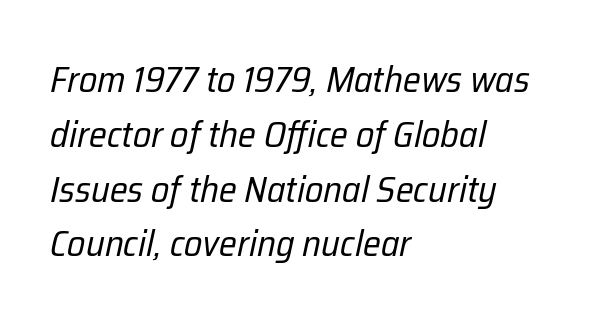
The image shows 37 px regular-weight, condensed type, italic (leaning right); set left-aligned, normal line spacing (1.48x), normal letter spacing, not underlined; low stroke contrast and a medium x-height.
